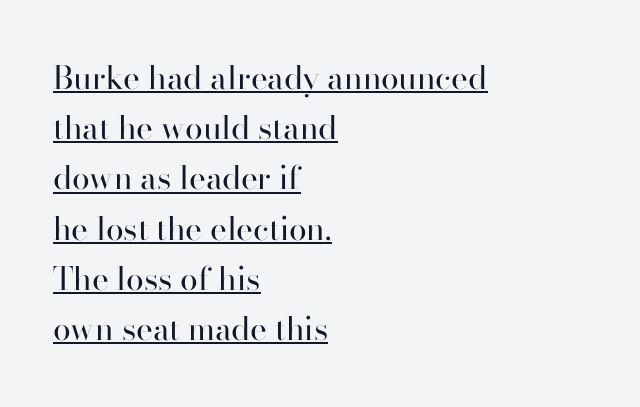
Q: Is the text bold? A: No.
Q: Is the text italic (slanted)? A: No, it is upright.
Q: Is the typeface a serif or a sans-serif typeface? A: Serif.
Q: Is the text underlined? A: Yes.
Q: How is the paragraph aligned? A: Left-aligned.
Q: Is the spacing between letters normal or unusually wide? A: Normal.
Q: Is the spacing between lines tight, normal or loose? A: Normal.
Q: Width (condensed, normal, or wide)? A: Normal.
Q: Stroke contrast? A: High.
Q: x-height? A: Small.
Q: Monospaced? A: No.
